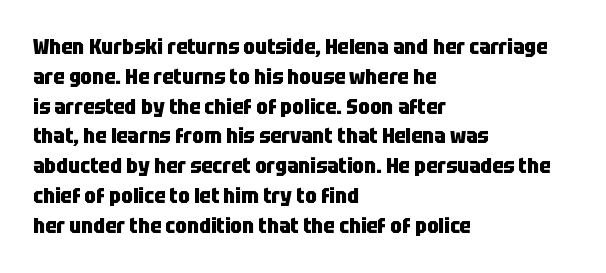
A bare baseline throughout the passage. Heavy-handed strokes throughout: this text is bold. Style check: upright. The setting favours the left margin, as ordinary paragraphs usually do. How are the letters spaced? Ordinarily, with no added tracking.
